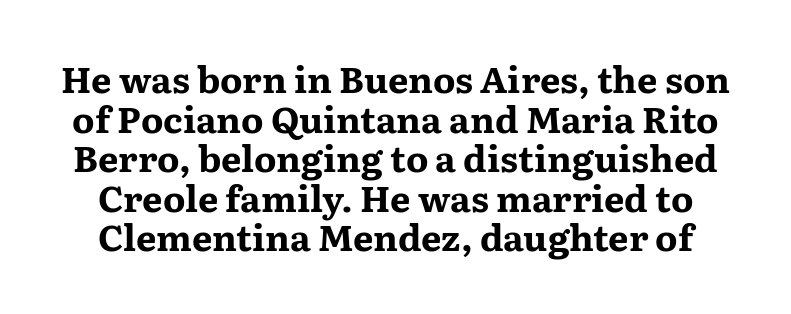
Q: Is the text bold? A: Yes.
Q: Is the text italic (slanted)? A: No, it is upright.
Q: Is the typeface a serif or a sans-serif typeface? A: Serif.
Q: Is the text underlined? A: No.
Q: Is the spacing between letters normal or unusually wide? A: Normal.
Q: Is the spacing between lines tight, normal or loose? A: Tight.
Q: Width (condensed, normal, or wide)? A: Wide.
Q: Stroke contrast? A: Medium.
Q: x-height? A: Medium.
Q: Monospaced? A: No.
